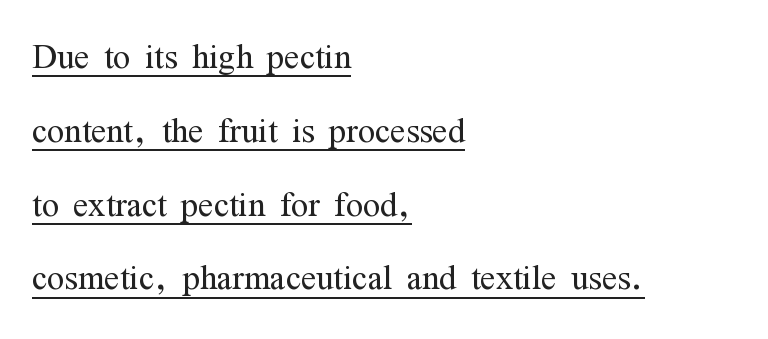
The image shows 45 px light, condensed serif type, upright; set left-aligned, normal line spacing (1.64x), normal letter spacing, underlined; medium stroke contrast and a medium x-height.
